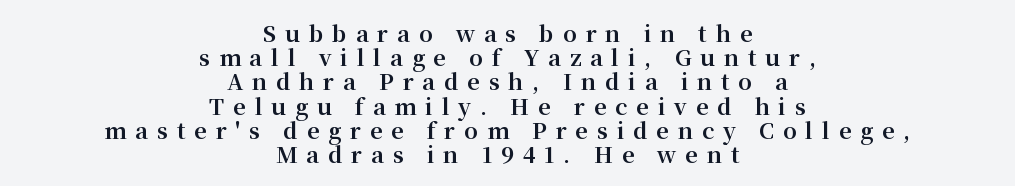
{"italic": "no", "bold": "yes", "underline": "no", "align": "center", "line_spacing": "tight", "line_spacing_ratio": 1.1, "letter_spacing": "wide", "letter_spacing_em": 0.4, "glyph_px": 22}
